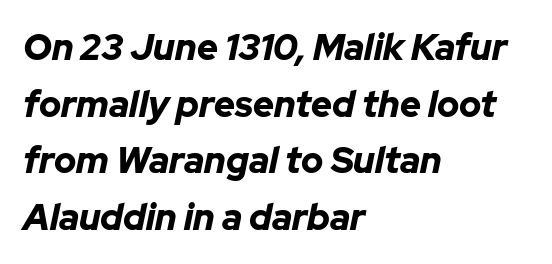
Q: Is the text bold? A: Yes.
Q: Is the text italic (slanted)? A: Yes, it leans right by about 12 degrees.
Q: Is the text underlined? A: No.
Q: How is the paragraph aligned? A: Left-aligned.
Q: Is the spacing between letters normal or unusually wide? A: Normal.
Q: Is the spacing between lines tight, normal or loose? A: Normal.
Q: Width (condensed, normal, or wide)? A: Normal.
Q: Stroke contrast? A: Low.
Q: x-height? A: Medium.
Q: Monospaced? A: No.
